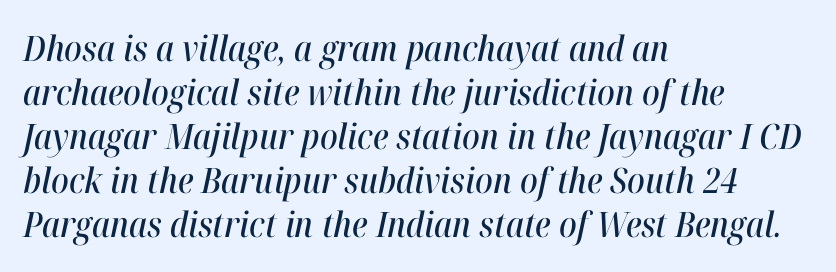
The image shows 35 px condensed type, italic (leaning right); set left-aligned, normal line spacing (1.26x), normal letter spacing, not underlined; high stroke contrast and a medium x-height.
